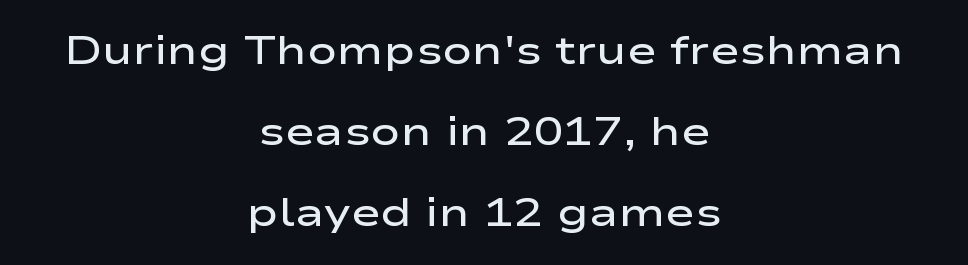
The image shows 40 px semibold, wide sans-serif type, upright; set centered, loose line spacing (2.03x), normal letter spacing, not underlined; low stroke contrast and a medium x-height.
